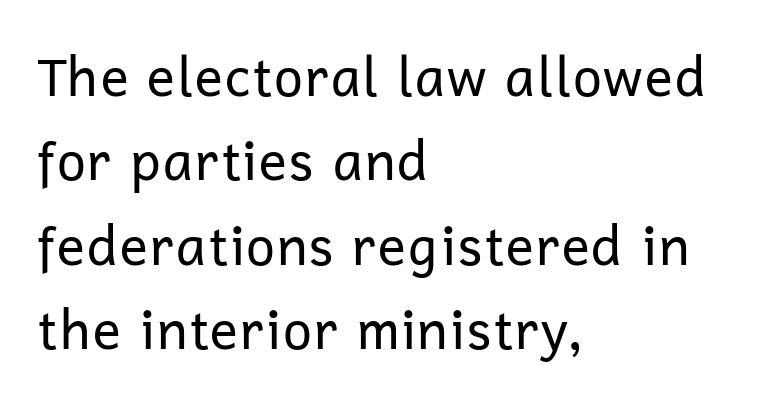
Q: Is the text bold? A: No.
Q: Is the text italic (slanted)? A: No, it is upright.
Q: Is the typeface a serif or a sans-serif typeface? A: Sans-serif.
Q: Is the text underlined? A: No.
Q: How is the paragraph aligned? A: Left-aligned.
Q: Is the spacing between letters normal or unusually wide? A: Normal.
Q: Is the spacing between lines tight, normal or loose? A: Normal.
Q: Width (condensed, normal, or wide)? A: Normal.
Q: Stroke contrast? A: Low.
Q: x-height? A: Medium.
Q: Monospaced? A: No.
